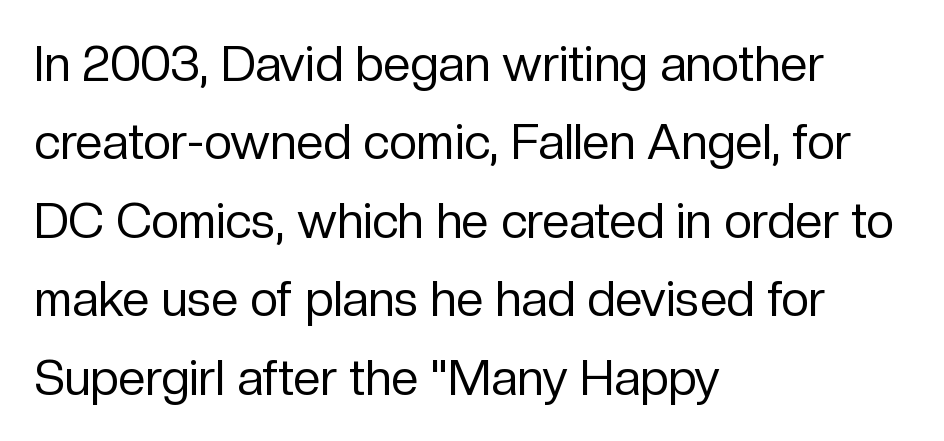
Looks like regular typesetting: each glyph gets only the width it needs. These lines are composed in type without serifs. Characters follow at the spacing the type designer built in. A quiet, ordinary-to-light weight characterises the typeface. Regular leading. Glance below the letters and you will spot only blank space.
